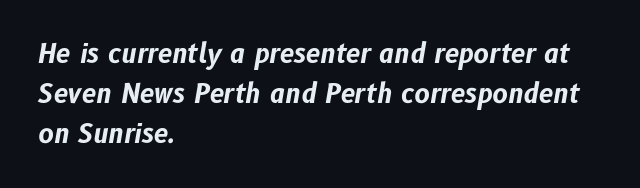
Words appear dense and cohesive because spacing is normal. The rendering anchors every line to the left-hand side. I'd describe the lettering as bold — thick and assertive. Looking at the ascenders, they clearly lean.
